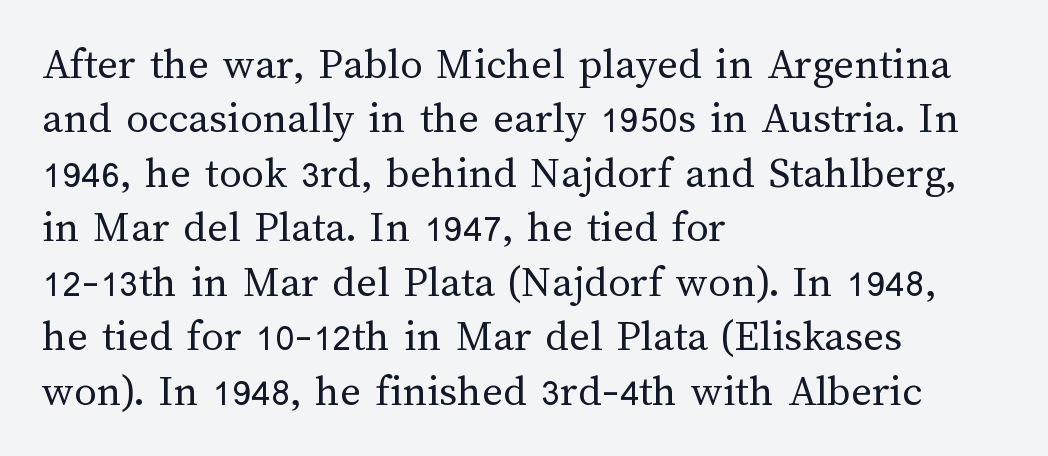
{"italic": "no", "bold": "no", "weight": "regular", "width": "normal", "stroke_contrast": "medium", "x_height": "medium", "monospaced": "no", "underline": "no", "align": "left", "line_spacing_ratio": 1.21, "letter_spacing": "normal", "letter_spacing_em": 0.0, "glyph_px": 45}
